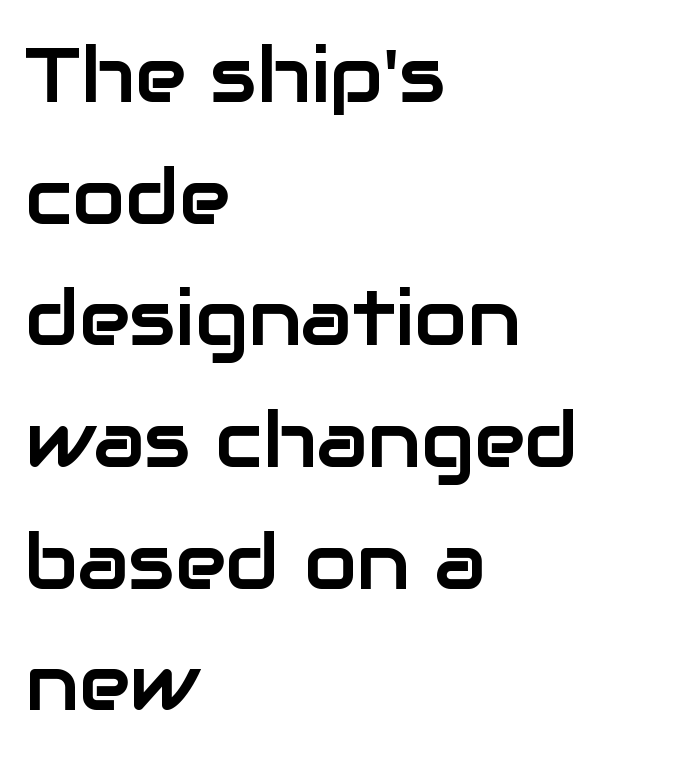
The image shows 77 px sans-serif type, upright; set left-aligned, normal line spacing (1.58x), normal letter spacing, not underlined; low stroke contrast and a medium x-height.
